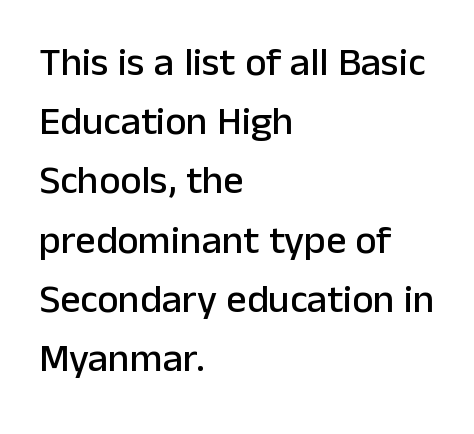
Looks like regular typesetting: each glyph gets only the width it needs. The font's upright variant was chosen for this text. In CSS terms this would be text-align: left. In terms of letterform style, serifs are entirely absent.
